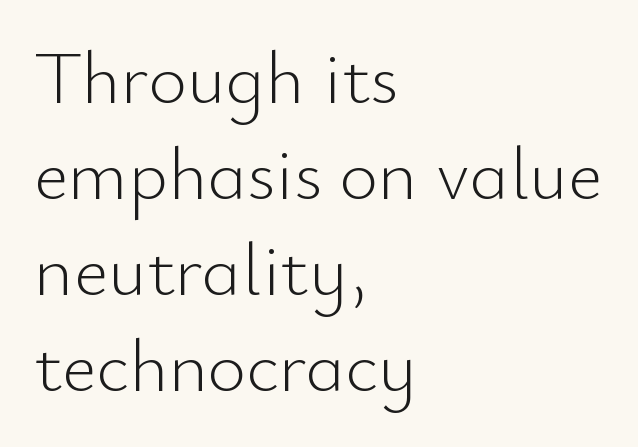
Baseline-to-baseline distance is the conventional proportion of letter height. The passage shown is not underscored anywhere. These lines stack with their left ends in a neat column. A typesetter would call this proportional, since set widths differ per character.
